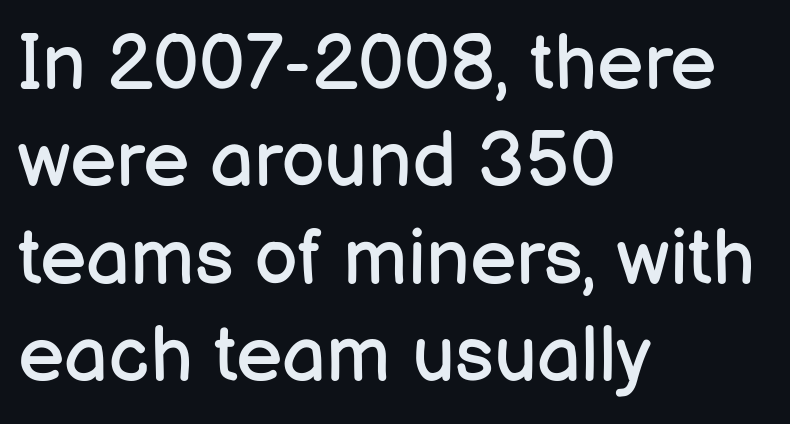
{"serif": "no", "italic": "no", "bold": "no", "weight": "regular", "width": "normal", "stroke_contrast": "low", "x_height": "medium", "monospaced": "no", "underline": "no", "align": "left", "line_spacing": "normal", "line_spacing_ratio": 1.25, "letter_spacing": "normal", "letter_spacing_em": 0.0, "glyph_px": 78}
